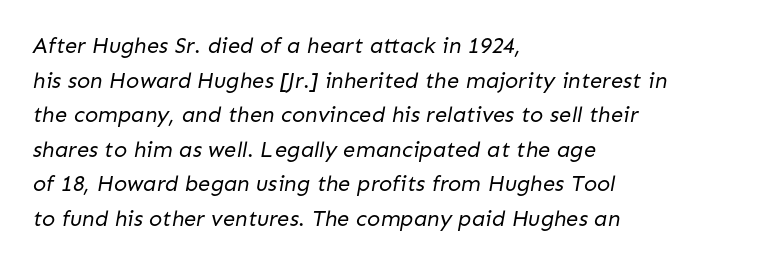
The image shows 22 px text type; set left-aligned, normal line spacing (1.57x), normal letter spacing, not underlined.
